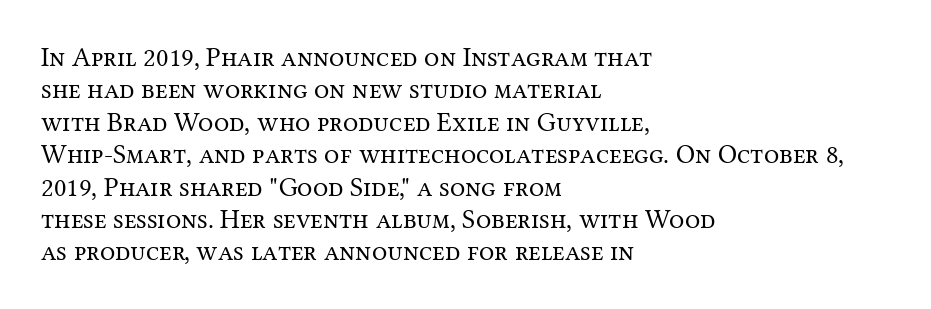
The image shows 27 px text type, upright; set left-aligned, line spacing 1.2x, normal letter spacing, not underlined.
